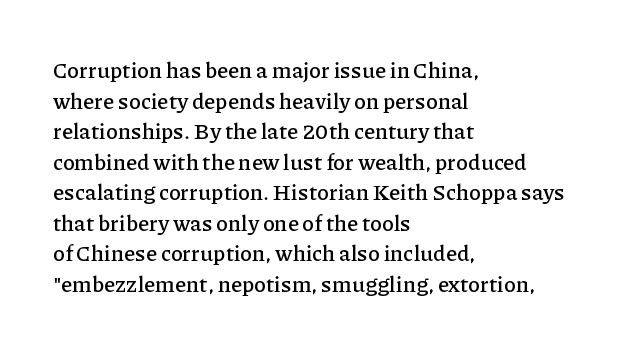
{"italic": "no", "underline": "no", "align": "left", "line_spacing": "normal", "line_spacing_ratio": 1.39, "letter_spacing": "normal", "letter_spacing_em": 0.0, "glyph_px": 22}
